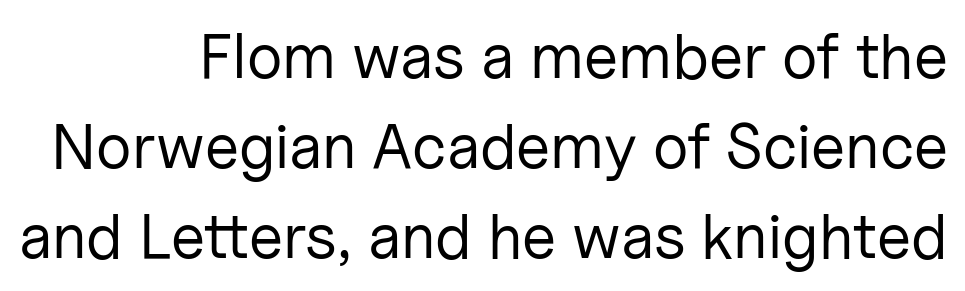
Q: Is the text bold? A: No.
Q: Is the text italic (slanted)? A: No, it is upright.
Q: Is the typeface a serif or a sans-serif typeface? A: Sans-serif.
Q: Is the text underlined? A: No.
Q: How is the paragraph aligned? A: Right-aligned.
Q: Is the spacing between letters normal or unusually wide? A: Normal.
Q: Is the spacing between lines tight, normal or loose? A: Normal.
Q: Width (condensed, normal, or wide)? A: Normal.
Q: Stroke contrast? A: Low.
Q: x-height? A: Medium.
Q: Monospaced? A: No.
